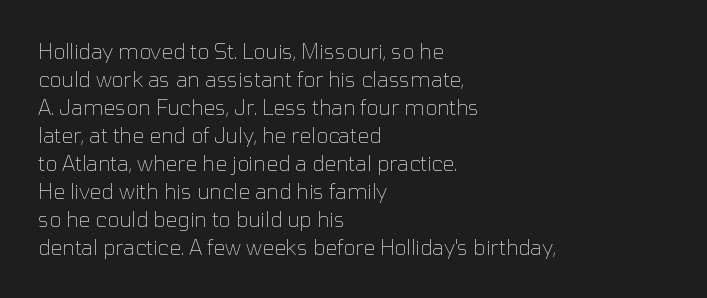
Q: Is the text bold? A: No.
Q: Is the text italic (slanted)? A: No, it is upright.
Q: Is the text underlined? A: No.
Q: How is the paragraph aligned? A: Left-aligned.
Q: Is the spacing between letters normal or unusually wide? A: Normal.
Q: Is the spacing between lines tight, normal or loose? A: Normal.
